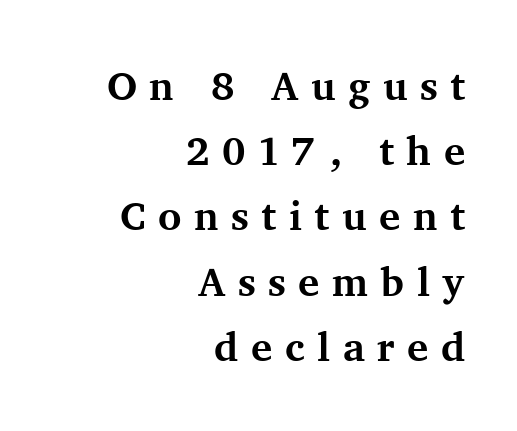
The image shows 40 px bold serif type, upright; set right-aligned, normal line spacing (1.63x), unusually wide letter spacing (+0.31 em), not underlined; medium stroke contrast and a medium x-height.
